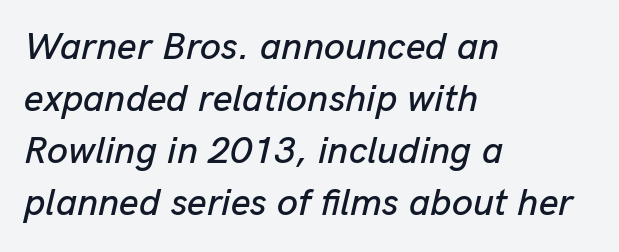
Q: Is the text italic (slanted)? A: Yes, it leans right by about 13 degrees.
Q: Is the text underlined? A: No.
Q: How is the paragraph aligned? A: Left-aligned.
Q: Is the spacing between letters normal or unusually wide? A: Normal.
Q: Is the spacing between lines tight, normal or loose? A: Normal.
Q: Width (condensed, normal, or wide)? A: Normal.
Q: Stroke contrast? A: Low.
Q: x-height? A: Medium.
Q: Monospaced? A: No.
